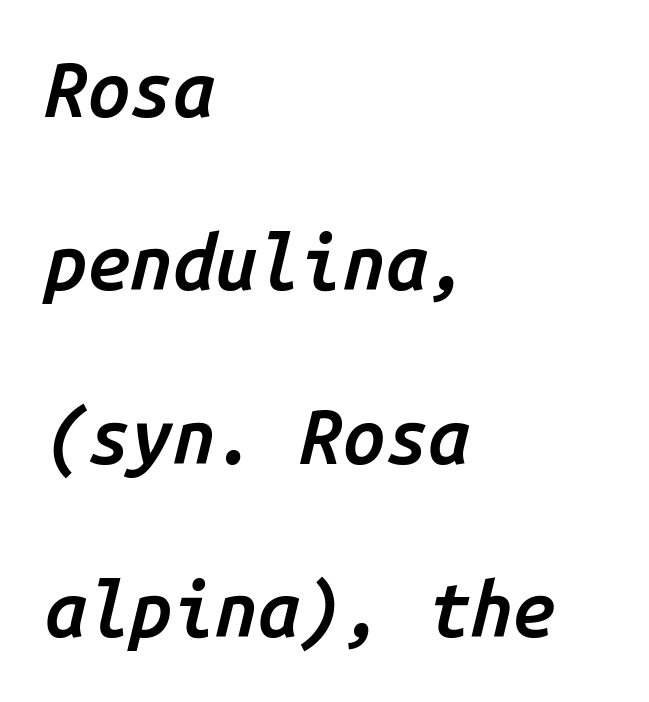
You could call the tracking neutral — neither tight nor loose. The glyphs look as if they've been sheared to an angle. Descender tails drop into unmarked territory. These lines are rendered in a fixed-pitch font. Vertically, the passage feels expansive, rows floating well apart.
